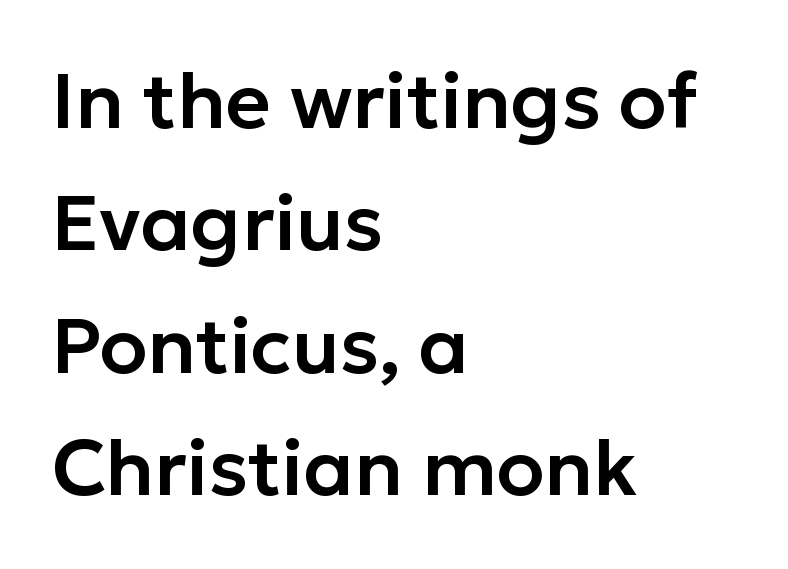
A typesetter would label this face a sans. Every character sits straight up, as roman type does. Spacing verdict: proportional, widths tailored to each character. The strip under each line holds only bare page. Characters follow at the spacing the type designer built in. Caption: multi-line text, flush left, ragged right.
